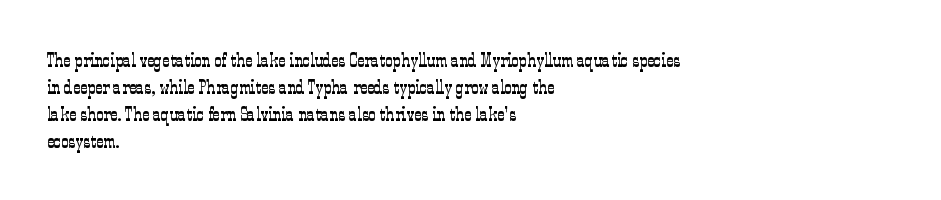
{"italic": "no", "bold": "no", "underline": "no", "align": "left", "line_spacing": "normal", "line_spacing_ratio": 1.35, "letter_spacing": "normal", "letter_spacing_em": 0.0, "glyph_px": 20}
